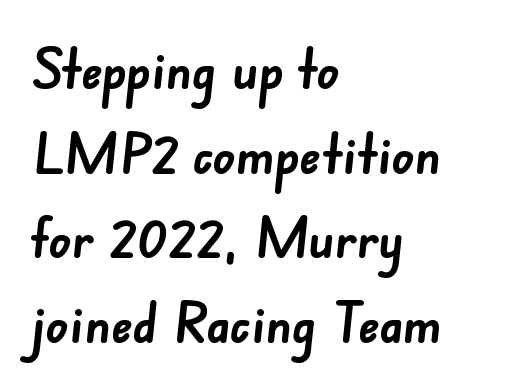
A typesetter would call this proportional, since set widths differ per character. Vertical spacing — default. Anything drawn beneath the words? Only blank space. Serifs: no, the terminals of the letterforms are clean. This sample is left-justified, so line endings fall wherever the words run out. Letter spacing: default.
